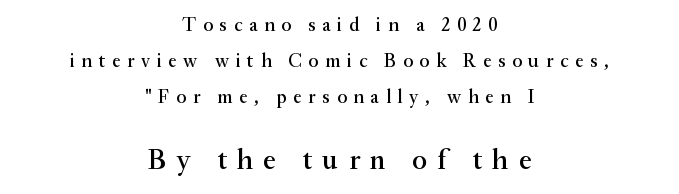
The image shows 29 px serif type, upright; set centered, loose line spacing (1.9x), unusually wide letter spacing (+0.35 em), not underlined; the second (bottom) block is 1.53x larger; medium stroke contrast and a small x-height.
